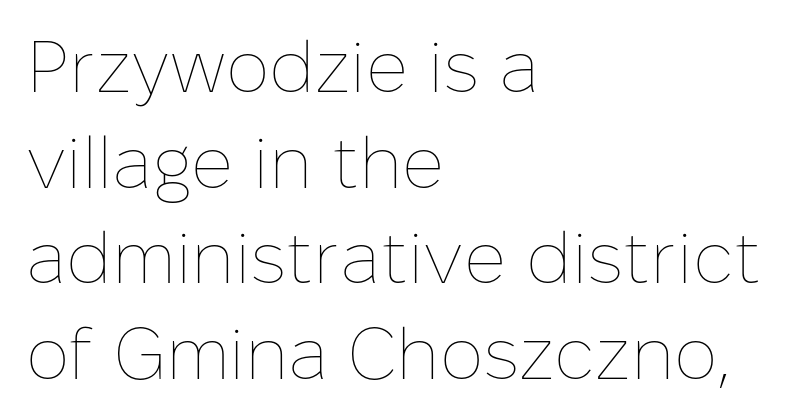
{"italic": "no", "bold": "no", "weight": "thin", "width": "normal", "stroke_contrast": "low", "x_height": "medium", "monospaced": "no", "underline": "no", "align": "left", "line_spacing": "normal", "line_spacing_ratio": 1.31, "letter_spacing": "normal", "letter_spacing_em": 0.0, "glyph_px": 73}
